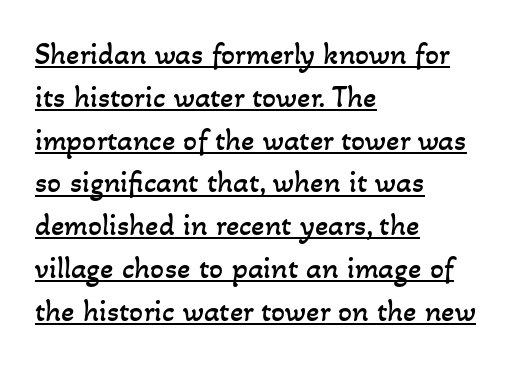
Q: Is the text bold? A: No.
Q: Is the text underlined? A: Yes.
Q: How is the paragraph aligned? A: Left-aligned.
Q: Is the spacing between letters normal or unusually wide? A: Normal.
Q: Is the spacing between lines tight, normal or loose? A: Normal.
Q: Width (condensed, normal, or wide)? A: Normal.
Q: Stroke contrast? A: Low.
Q: x-height? A: Small.
Q: Monospaced? A: No.
